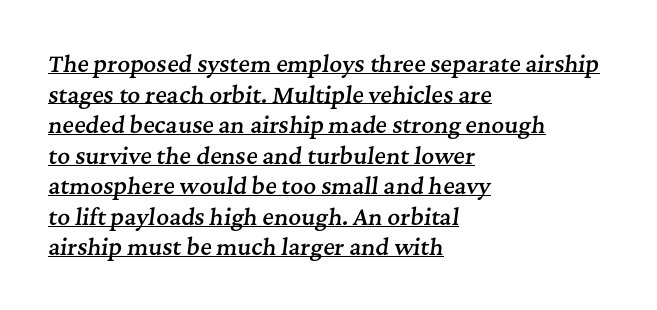
A rule runs beneath these lines of type. The rag falls on the right side of this text block. Is the type bold? Partly — it's a semibold, heavier than regular but not fully bold. Between one letter and the next there's only the usual sliver of space. Interline gaps are of average width in this sample.
